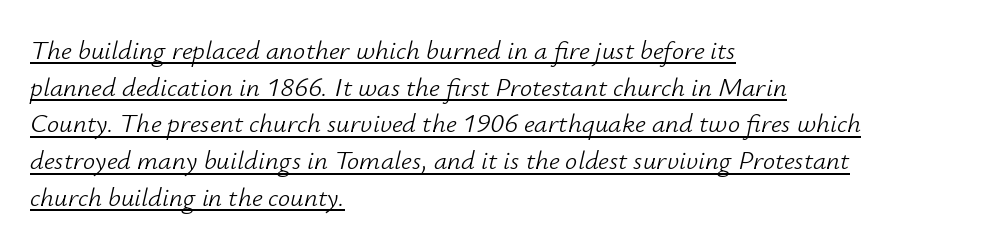
Q: Is the text bold? A: No.
Q: Is the text italic (slanted)? A: Yes, it leans right by about 12 degrees.
Q: Is the text underlined? A: Yes.
Q: How is the paragraph aligned? A: Left-aligned.
Q: Is the spacing between letters normal or unusually wide? A: Normal.
Q: Is the spacing between lines tight, normal or loose? A: Normal.
